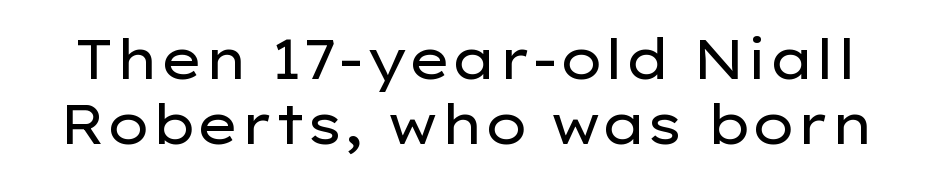
The image shows 55 px regular-weight, wide sans-serif type, upright; set line spacing 1.19x, normal letter spacing, not underlined; low stroke contrast and a medium x-height.
